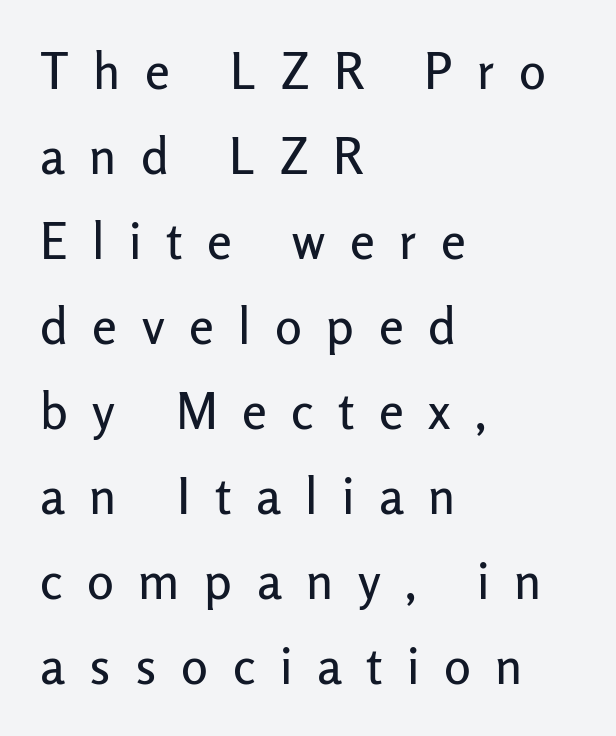
Q: Is the text italic (slanted)? A: No, it is upright.
Q: Is the typeface a serif or a sans-serif typeface? A: Sans-serif.
Q: Is the text underlined? A: No.
Q: How is the paragraph aligned? A: Left-aligned.
Q: Is the spacing between letters normal or unusually wide? A: Unusually wide.
Q: Is the spacing between lines tight, normal or loose? A: Normal.
Q: Width (condensed, normal, or wide)? A: Normal.
Q: Stroke contrast? A: Low.
Q: x-height? A: Medium.
Q: Monospaced? A: No.
